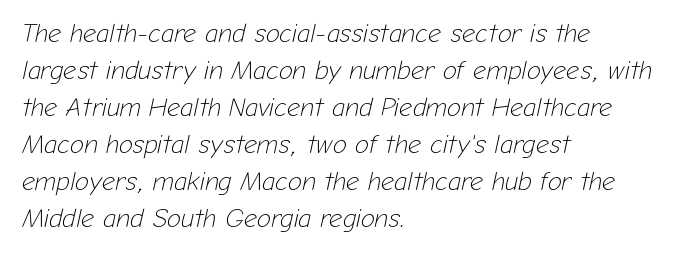
The image shows 26 px text type, italic (leaning right); set left-aligned, normal line spacing (1.42x), normal letter spacing, not underlined.
